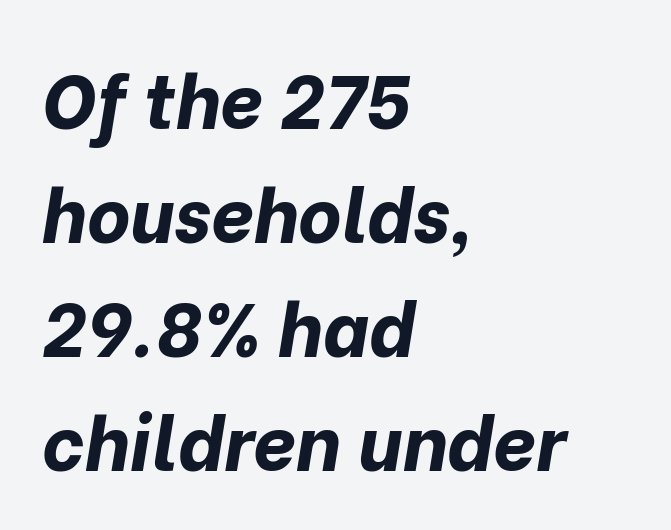
Its strokes are broad and dark, the hallmark of bold type. The passage shown is typed in a proportional face where columns would drift. All the whitespace from short lines collects on the right. Does the leading feel generous? No, just average.
